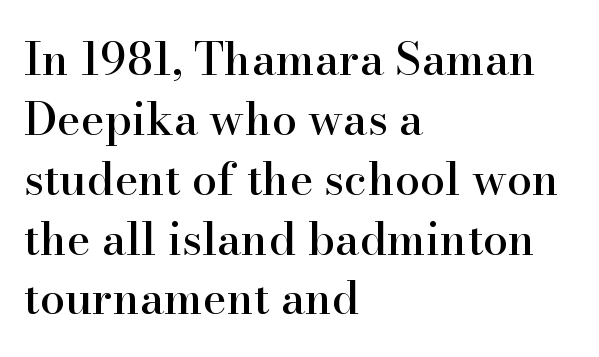
{"serif": "yes", "italic": "no", "width": "normal", "stroke_contrast": "high", "x_height": "small", "monospaced": "no", "underline": "no", "align": "left", "line_spacing": "normal", "line_spacing_ratio": 1.33, "letter_spacing": "normal", "letter_spacing_em": 0.0, "glyph_px": 45}
